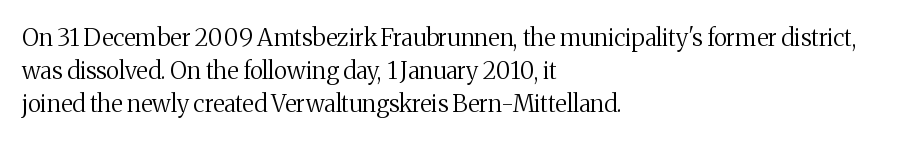
{"italic": "no", "bold": "no", "underline": "no", "align": "left", "line_spacing": "normal", "line_spacing_ratio": 1.38, "letter_spacing": "normal", "letter_spacing_em": 0.0, "glyph_px": 24}
